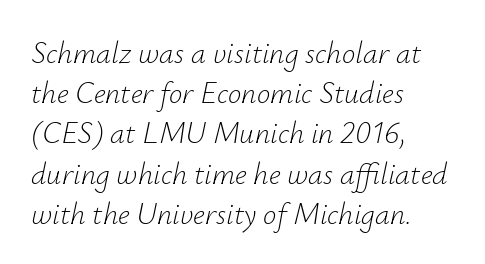
Q: Is the text bold? A: No.
Q: Is the text italic (slanted)? A: Yes, it leans right by about 12 degrees.
Q: Is the text underlined? A: No.
Q: How is the paragraph aligned? A: Left-aligned.
Q: Is the spacing between letters normal or unusually wide? A: Normal.
Q: Is the spacing between lines tight, normal or loose? A: Normal.
Q: Width (condensed, normal, or wide)? A: Normal.
Q: Stroke contrast? A: Low.
Q: x-height? A: Small.
Q: Monospaced? A: No.
